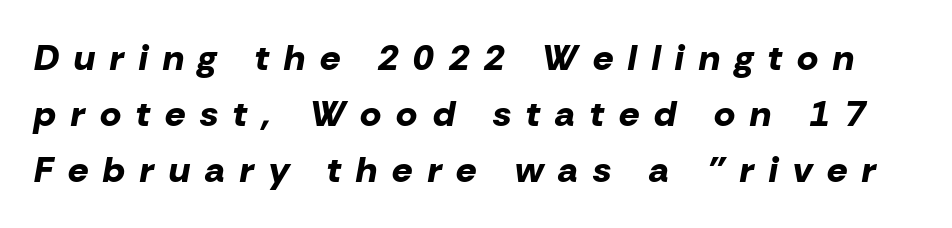
Q: Is the text bold? A: Yes.
Q: Is the text italic (slanted)? A: Yes, it leans right by about 10 degrees.
Q: Is the text underlined? A: No.
Q: Is the spacing between letters normal or unusually wide? A: Unusually wide.
Q: Is the spacing between lines tight, normal or loose? A: Normal.
Q: Width (condensed, normal, or wide)? A: Normal.
Q: Stroke contrast? A: Low.
Q: x-height? A: Medium.
Q: Monospaced? A: No.
